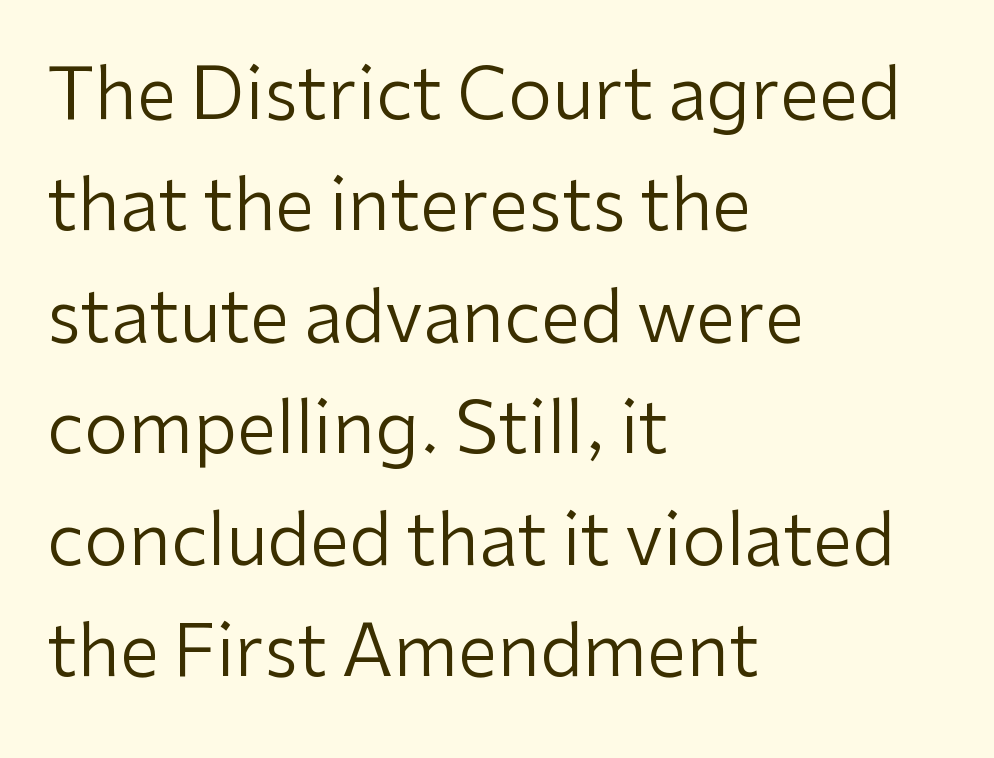
Q: Is the text bold? A: No.
Q: Is the text italic (slanted)? A: No, it is upright.
Q: Is the typeface a serif or a sans-serif typeface? A: Sans-serif.
Q: Is the text underlined? A: No.
Q: How is the paragraph aligned? A: Left-aligned.
Q: Is the spacing between letters normal or unusually wide? A: Normal.
Q: Is the spacing between lines tight, normal or loose? A: Normal.
Q: Width (condensed, normal, or wide)? A: Normal.
Q: Stroke contrast? A: Low.
Q: x-height? A: Medium.
Q: Monospaced? A: No.
